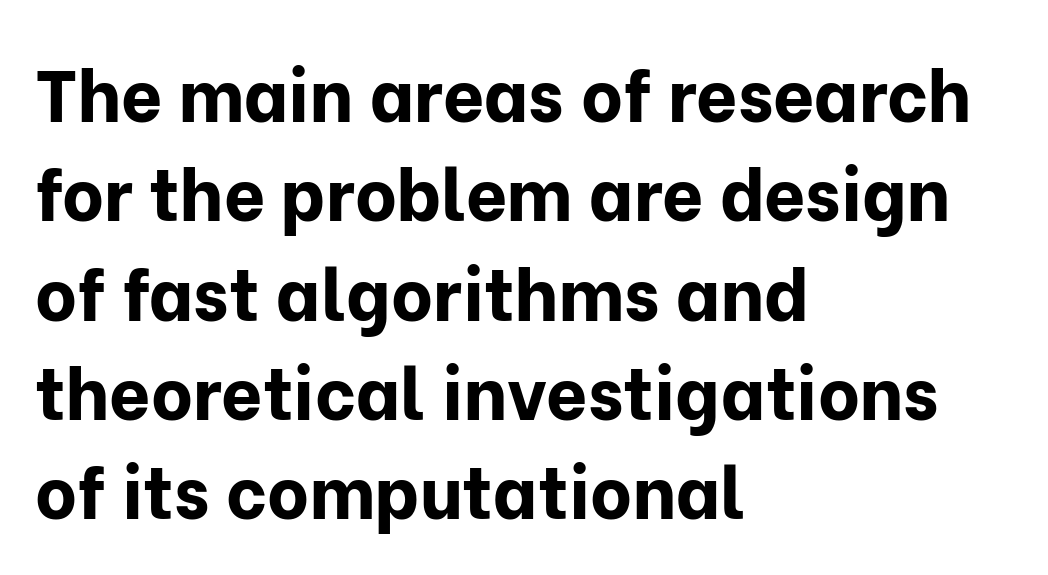
The image shows 72 px bold sans-serif type, upright; set left-aligned, normal line spacing (1.38x), normal letter spacing, not underlined; low stroke contrast and a medium x-height.
